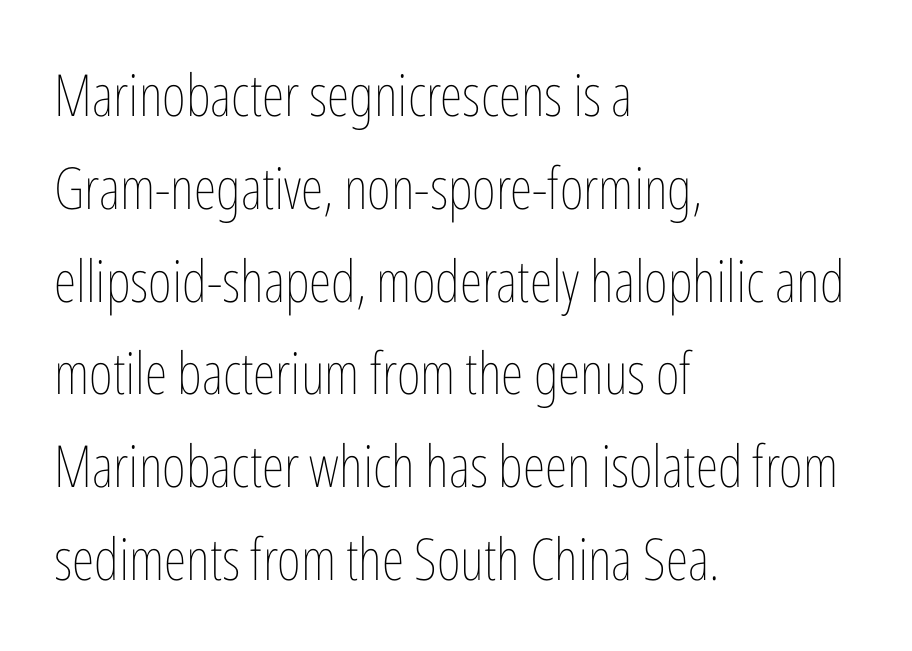
How are the letters spaced? Ordinarily, with no added tracking. Spacing verdict: proportional, widths tailored to each character. Compared with a centered layout, this one pins lines to the left instead. Nope, not italic — everything's standing straight. Regular leading.
